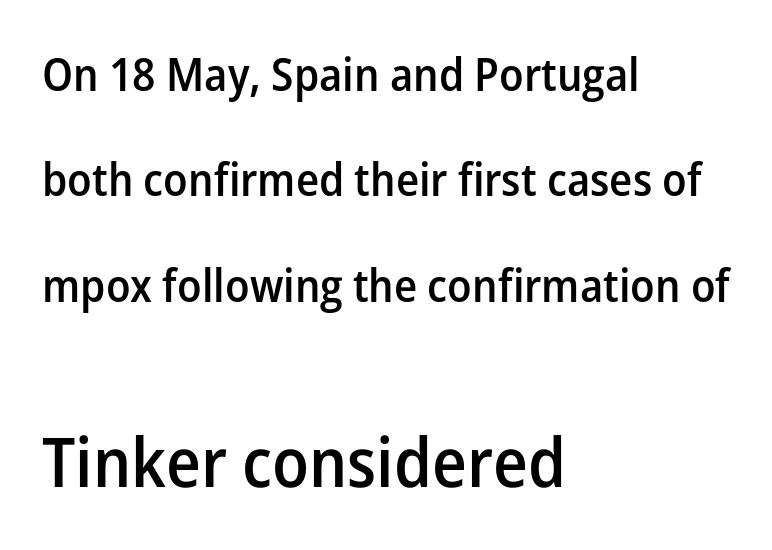
Q: Is the text bold? A: Semi-bold.
Q: Is the text italic (slanted)? A: No, it is upright.
Q: Is the typeface a serif or a sans-serif typeface? A: Sans-serif.
Q: Is the text underlined? A: No.
Q: How is the paragraph aligned? A: Left-aligned.
Q: Is the spacing between letters normal or unusually wide? A: Normal.
Q: Is the spacing between lines tight, normal or loose? A: Loose.
Q: Which block of text is set in a larger size, the first (top) or the second (bottom)? A: The second (bottom) one.
Q: Width (condensed, normal, or wide)? A: Normal.
Q: Stroke contrast? A: Low.
Q: x-height? A: Medium.
Q: Monospaced? A: No.
